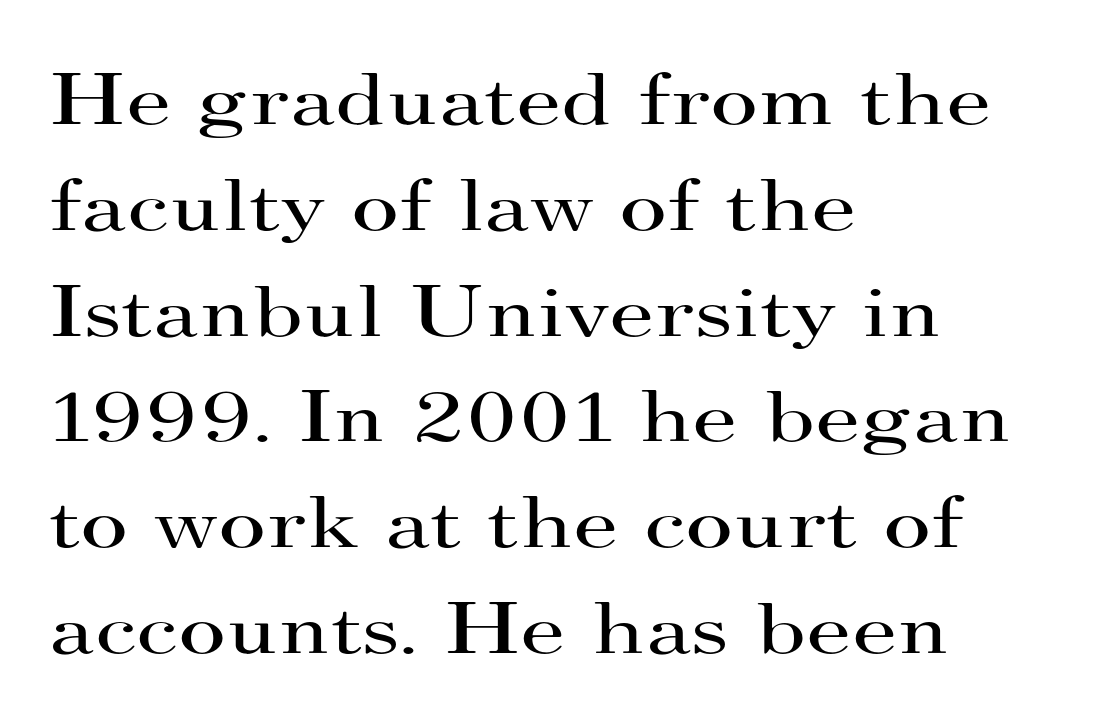
Q: Is the text bold? A: No.
Q: Is the text italic (slanted)? A: No, it is upright.
Q: Is the typeface a serif or a sans-serif typeface? A: Serif.
Q: Is the text underlined? A: No.
Q: How is the paragraph aligned? A: Left-aligned.
Q: Is the spacing between letters normal or unusually wide? A: Normal.
Q: Is the spacing between lines tight, normal or loose? A: Normal.
Q: Width (condensed, normal, or wide)? A: Wide.
Q: Stroke contrast? A: High.
Q: x-height? A: Small.
Q: Monospaced? A: No.
